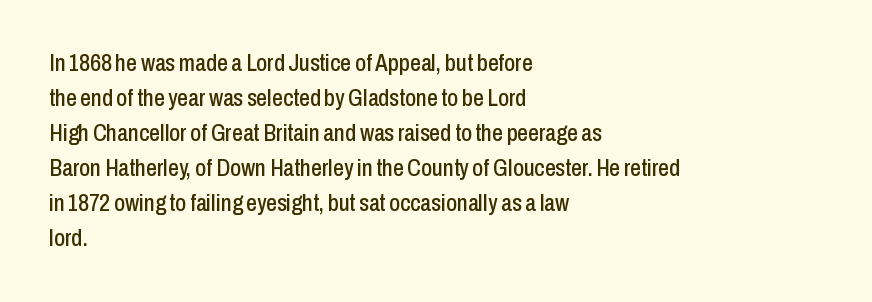
Q: Is the text italic (slanted)? A: No, it is upright.
Q: Is the text underlined? A: No.
Q: How is the paragraph aligned? A: Left-aligned.
Q: Is the spacing between letters normal or unusually wide? A: Normal.
Q: Is the spacing between lines tight, normal or loose? A: Normal.
